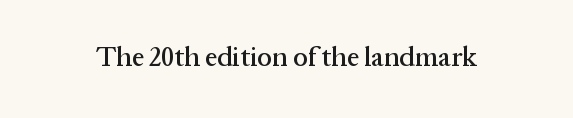
The image shows 27 px text type, upright; set normal letter spacing, not underlined.
